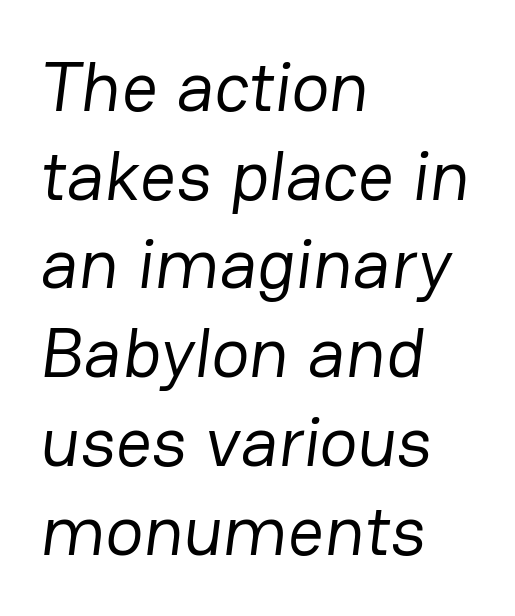
Q: Is the text bold? A: No.
Q: Is the typeface a serif or a sans-serif typeface? A: Sans-serif.
Q: Is the text underlined? A: No.
Q: How is the paragraph aligned? A: Left-aligned.
Q: Is the spacing between letters normal or unusually wide? A: Normal.
Q: Is the spacing between lines tight, normal or loose? A: Normal.
Q: Width (condensed, normal, or wide)? A: Normal.
Q: Stroke contrast? A: Low.
Q: x-height? A: Medium.
Q: Monospaced? A: No.
